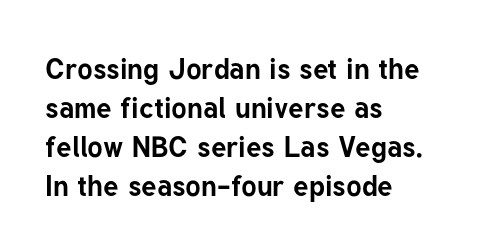
Does the leading feel generous? No, just average. The tracking reads as untouched default to a designer's eye. You can tell it's not italic because the verticals are truly vertical. These lines are composed in type without serifs.
